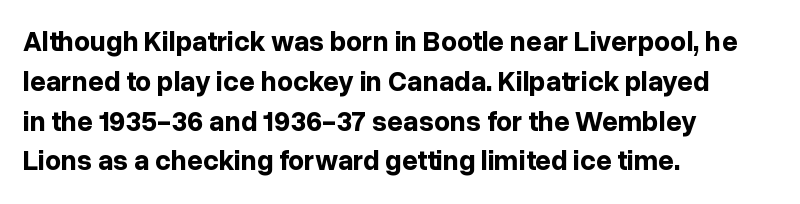
Q: Is the text bold? A: Yes.
Q: Is the text italic (slanted)? A: No, it is upright.
Q: Is the typeface a serif or a sans-serif typeface? A: Sans-serif.
Q: Is the text underlined? A: No.
Q: How is the paragraph aligned? A: Left-aligned.
Q: Is the spacing between letters normal or unusually wide? A: Normal.
Q: Is the spacing between lines tight, normal or loose? A: Normal.
Q: Width (condensed, normal, or wide)? A: Normal.
Q: Stroke contrast? A: Low.
Q: x-height? A: Medium.
Q: Monospaced? A: No.
